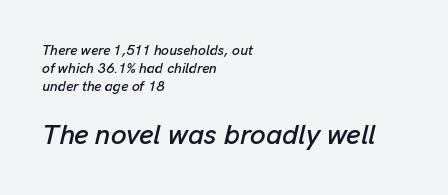
The setting favours the left margin, as ordinary paragraphs usually do. Is this a fixed-width face? No — the glyphs have proportional, varying widths. A typesetter would call this leading conventional body-copy spacing. Spacing between characters is what you'd get straight out of the box. Look at the glyph heights: the lower group is clearly the bigger setting. Rendered with sloped, italic letterforms.
